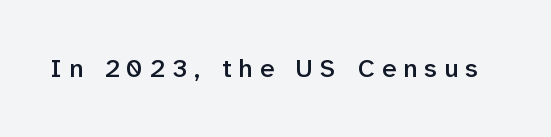
Vertical strokes here are truly vertical. The letterforms stand isolated, each surrounded by extra space. This is the in-between weight designers call semibold or demi. Underline: absent.
